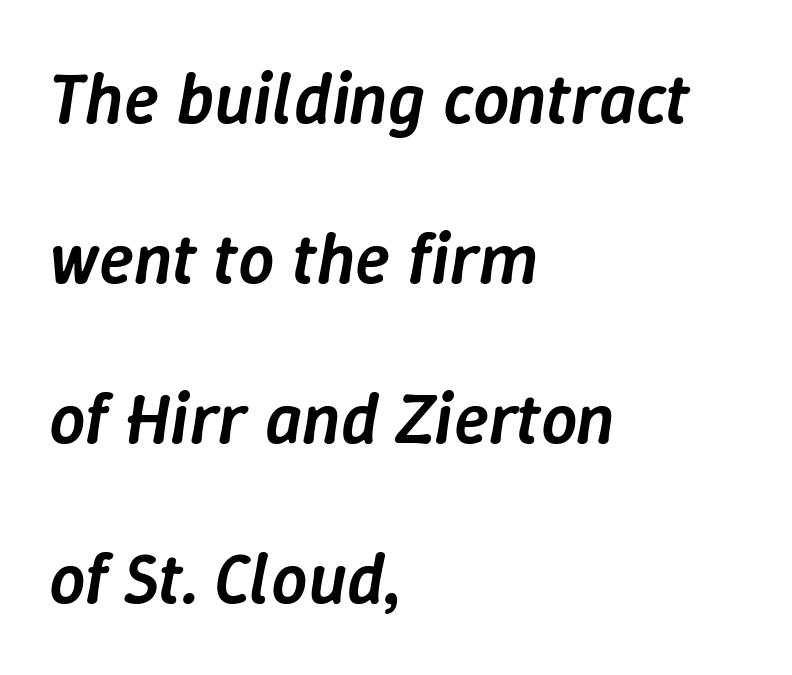
Emphasis-style slanted type is in use. The compositor pushed each line to the left boundary. Students, observe: this is what heavily led, spacious text looks like. These words are printed semibold, heavier than regular yet not bold. What stands out about the letter spacing? Nothing — it is the standard amount. These lines are rendered in a variable-pitch font.
